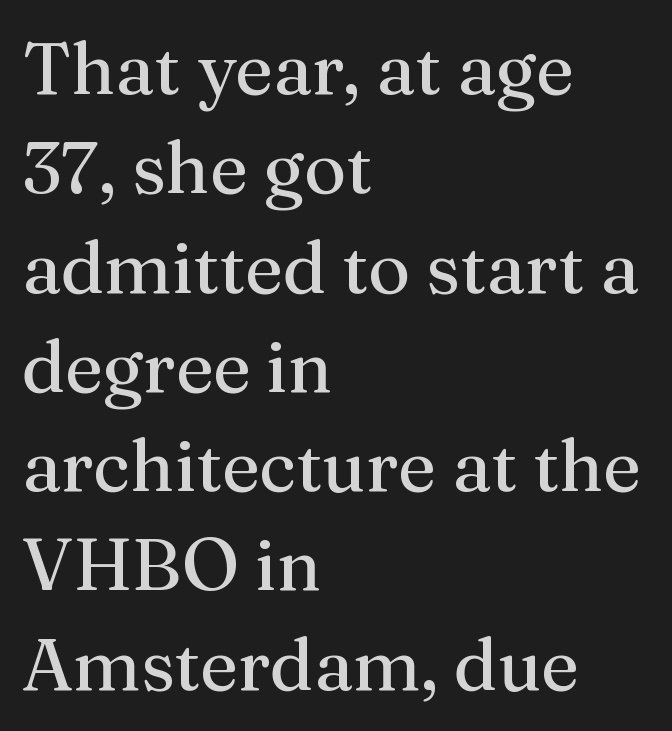
Q: Is the text bold? A: No.
Q: Is the text italic (slanted)? A: No, it is upright.
Q: Is the typeface a serif or a sans-serif typeface? A: Serif.
Q: Is the text underlined? A: No.
Q: How is the paragraph aligned? A: Left-aligned.
Q: Is the spacing between letters normal or unusually wide? A: Normal.
Q: Is the spacing between lines tight, normal or loose? A: Normal.
Q: Width (condensed, normal, or wide)? A: Normal.
Q: Stroke contrast? A: Medium.
Q: x-height? A: Medium.
Q: Monospaced? A: No.
